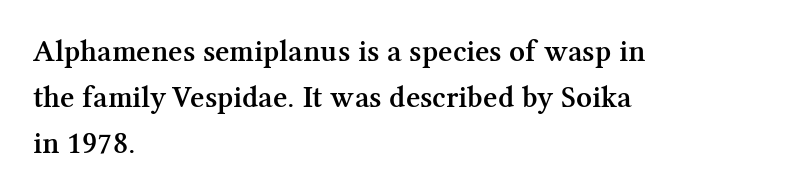
{"serif": "yes", "italic": "no", "bold": "semi", "weight": "semibold", "width": "normal", "stroke_contrast": "medium", "x_height": "medium", "monospaced": "no", "underline": "no", "align": "left", "line_spacing": "normal", "line_spacing_ratio": 1.49, "letter_spacing": "normal", "letter_spacing_em": 0.0, "glyph_px": 31}
